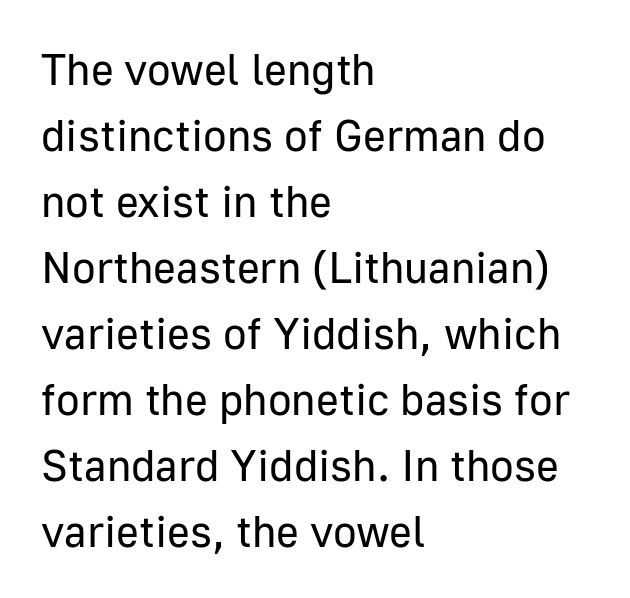
This is sans-serif lettering, the kind often seen on screens and signage. Notice how the stems are strictly vertical — no italics here. The lines in this sample share a left origin and differ only in where they stop. Stroke thickness stays within the range of a standard reading face or lighter.
